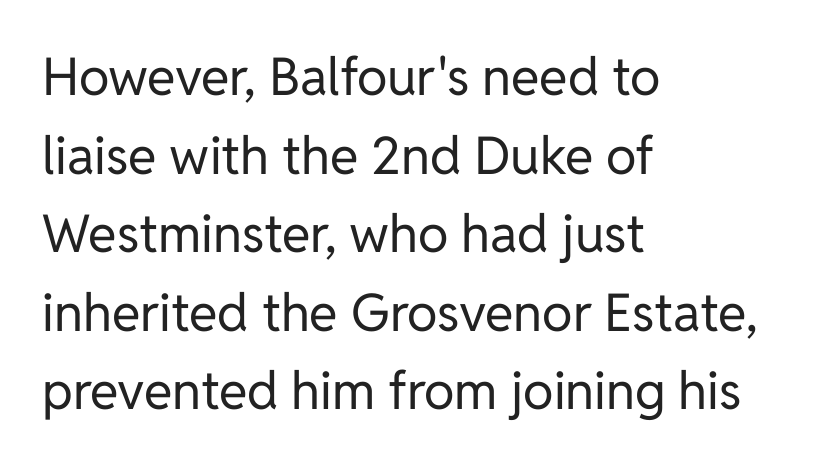
Weight: not bold — regular or lighter. Grotesque or geometric, the face here clearly has no serifs. Honestly, there is no underline to notice here at all. Leading matches the norm, producing a regular column. Style check: upright.
